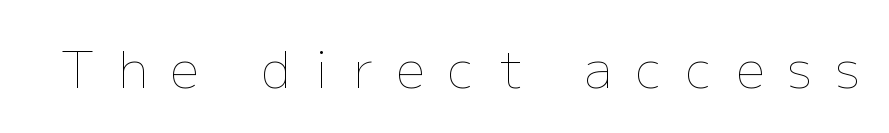
The image shows 50 px thin type, upright; set unusually wide letter spacing (+0.48 em), not underlined; low stroke contrast and a medium x-height.
